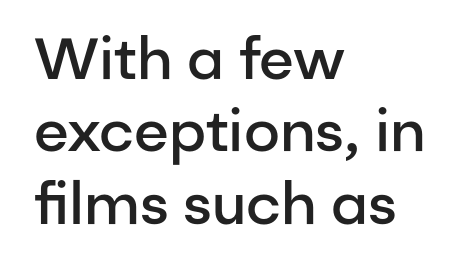
Q: Is the text bold? A: Semi-bold.
Q: Is the text italic (slanted)? A: No, it is upright.
Q: Is the typeface a serif or a sans-serif typeface? A: Sans-serif.
Q: Is the text underlined? A: No.
Q: How is the paragraph aligned? A: Left-aligned.
Q: Is the spacing between letters normal or unusually wide? A: Normal.
Q: Is the spacing between lines tight, normal or loose? A: Normal.
Q: Width (condensed, normal, or wide)? A: Normal.
Q: Stroke contrast? A: Low.
Q: x-height? A: Medium.
Q: Monospaced? A: No.
